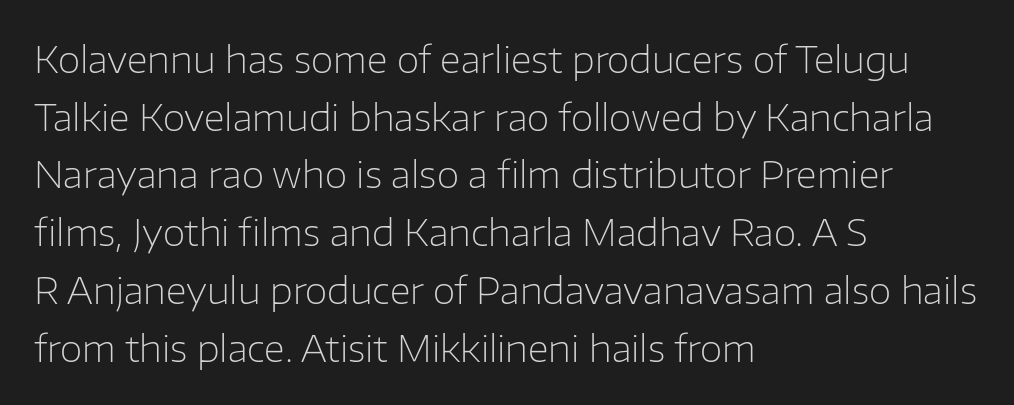
The setting favours the left margin, as ordinary paragraphs usually do. A typesetter would label this face a sans. Letters have the restrained weight of plain body copy at most. It's the straight-up-and-down kind of type. Words float on clear page, feet unadorned. What's the leading like? Ordinary, nothing unusual.
